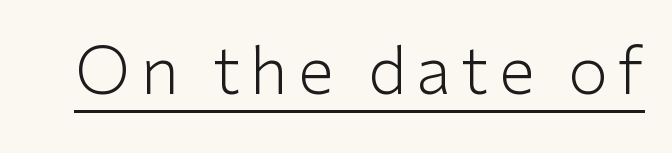
{"serif": "no", "italic": "no", "bold": "no", "weight": "light", "width": "normal", "stroke_contrast": "low", "x_height": "medium", "monospaced": "no", "underline": "yes", "glyph_px": 65}
